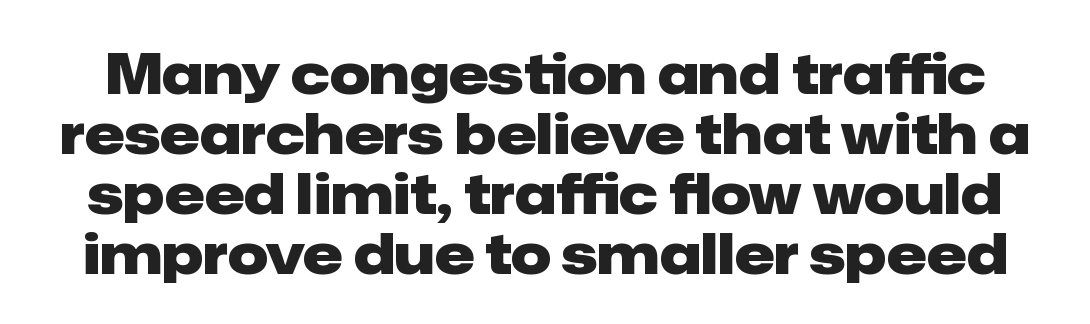
Q: Is the text bold? A: Yes.
Q: Is the text italic (slanted)? A: No, it is upright.
Q: Is the typeface a serif or a sans-serif typeface? A: Sans-serif.
Q: Is the text underlined? A: No.
Q: Is the spacing between letters normal or unusually wide? A: Normal.
Q: Is the spacing between lines tight, normal or loose? A: Tight.
Q: Width (condensed, normal, or wide)? A: Normal.
Q: Stroke contrast? A: Low.
Q: x-height? A: Medium.
Q: Monospaced? A: No.
